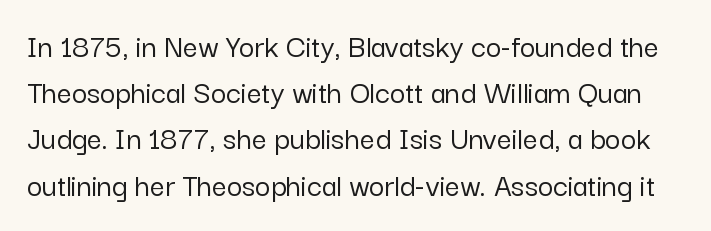
{"serif": "no", "italic": "no", "width": "normal", "stroke_contrast": "low", "x_height": "medium", "monospaced": "no", "underline": "no", "line_spacing": "normal", "line_spacing_ratio": 1.4, "letter_spacing": "normal", "letter_spacing_em": 0.0, "glyph_px": 33}
